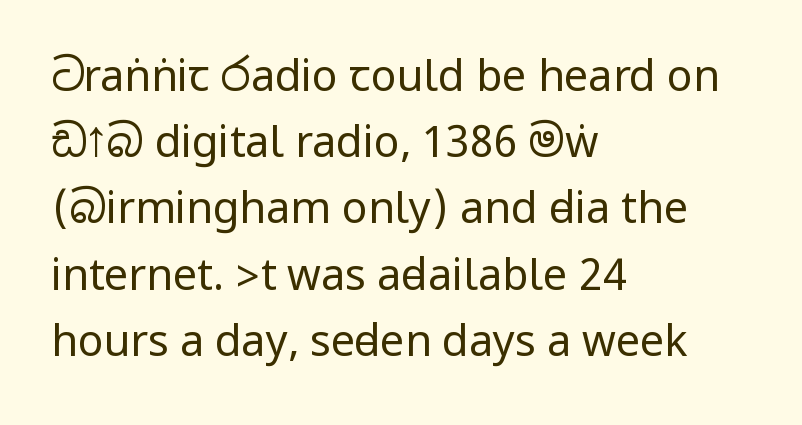
Q: Is the text bold? A: No.
Q: Is the text italic (slanted)? A: No, it is upright.
Q: Is the typeface a serif or a sans-serif typeface? A: Sans-serif.
Q: Is the text underlined? A: No.
Q: How is the paragraph aligned? A: Left-aligned.
Q: Is the spacing between letters normal or unusually wide? A: Normal.
Q: Is the spacing between lines tight, normal or loose? A: Normal.
Q: Width (condensed, normal, or wide)? A: Condensed.
Q: Stroke contrast? A: Low.
